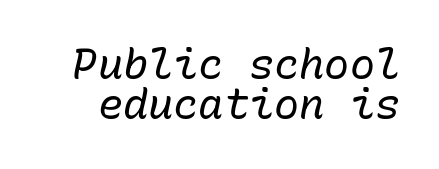
Looking at the ascenders, they clearly lean. Do the characters align in a grid? Yes, the font is monospaced. This block would grow much taller if given ordinary leading; it's compressed now. Vertical stems look standard width or narrower in stroke. A typesetter would call this zero additional tracking. The zone under the glyphs is completely vacant.
